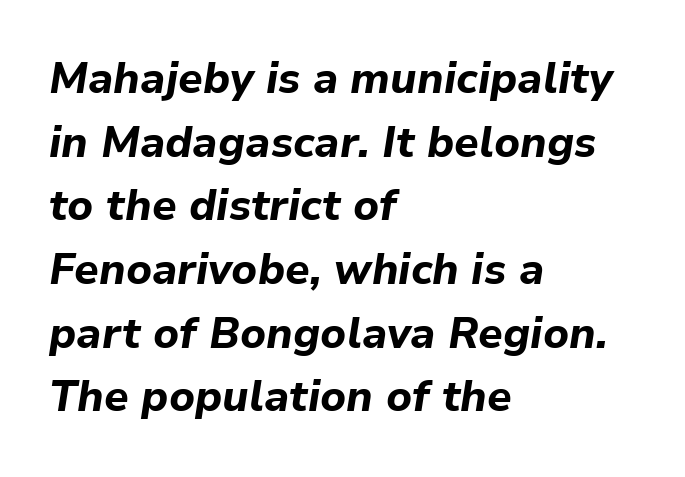
{"italic": "yes", "lean": "right", "slant_degrees": 9, "bold": "yes", "weight": "bold", "width": "normal", "stroke_contrast": "low", "x_height": "medium", "monospaced": "no", "underline": "no", "align": "left", "line_spacing": "normal", "line_spacing_ratio": 1.48, "letter_spacing": "normal", "letter_spacing_em": 0.0, "glyph_px": 43}
